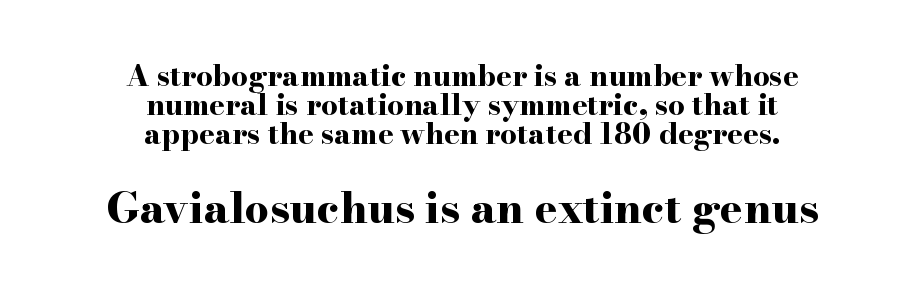
Q: Is the text bold? A: Yes.
Q: Is the text italic (slanted)? A: No, it is upright.
Q: Is the typeface a serif or a sans-serif typeface? A: Serif.
Q: Is the text underlined? A: No.
Q: How is the paragraph aligned? A: Centered.
Q: Is the spacing between letters normal or unusually wide? A: Normal.
Q: Is the spacing between lines tight, normal or loose? A: Tight.
Q: Which block of text is set in a larger size, the first (top) or the second (bottom)? A: The second (bottom) one.
Q: Width (condensed, normal, or wide)? A: Wide.
Q: Stroke contrast? A: High.
Q: x-height? A: Small.
Q: Monospaced? A: No.
